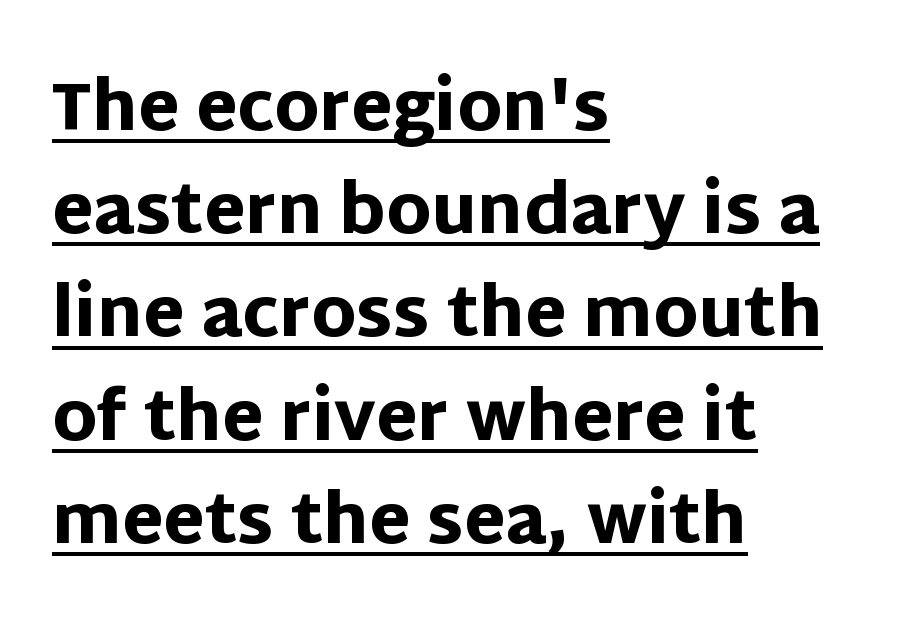
{"serif": "no", "italic": "no", "bold": "yes", "weight": "heavy", "width": "normal", "stroke_contrast": "low", "x_height": "large", "monospaced": "no", "underline": "yes", "align": "left", "line_spacing": "normal", "line_spacing_ratio": 1.54, "letter_spacing": "normal", "letter_spacing_em": 0.0, "glyph_px": 67}
